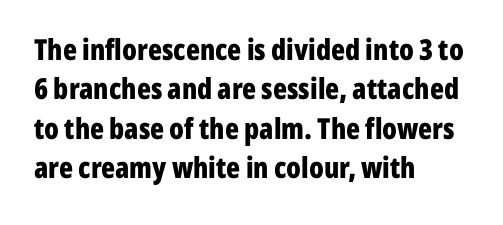
{"serif": "no", "italic": "no", "bold": "yes", "weight": "bold", "width": "condensed", "stroke_contrast": "low", "x_height": "medium", "monospaced": "no", "underline": "no", "align": "left", "line_spacing": "normal", "line_spacing_ratio": 1.36, "letter_spacing": "normal", "letter_spacing_em": 0.0, "glyph_px": 29}
